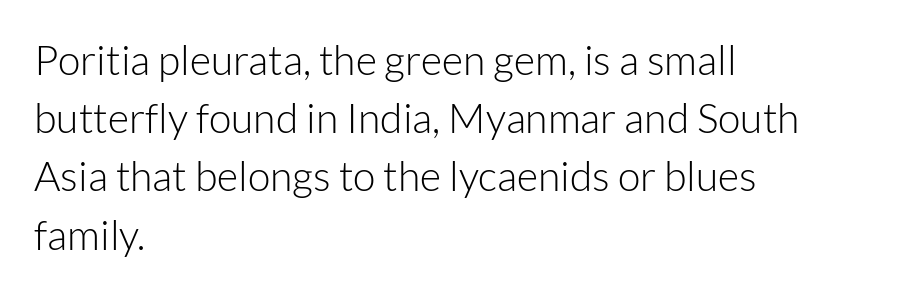
The image shows 41 px light sans-serif type, upright; set left-aligned, normal line spacing (1.42x), normal letter spacing, not underlined; low stroke contrast and a medium x-height.
